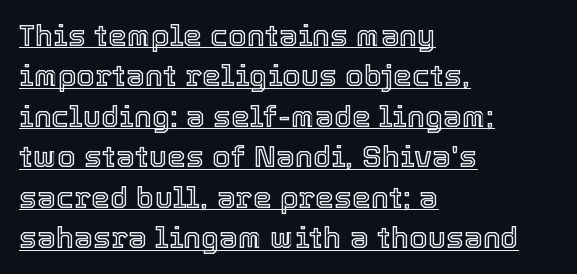
Q: Is the text italic (slanted)? A: No, it is upright.
Q: Is the text underlined? A: Yes.
Q: How is the paragraph aligned? A: Left-aligned.
Q: Is the spacing between letters normal or unusually wide? A: Normal.
Q: Is the spacing between lines tight, normal or loose? A: Normal.
Q: Width (condensed, normal, or wide)? A: Normal.
Q: x-height? A: Medium.
Q: Monospaced? A: No.
